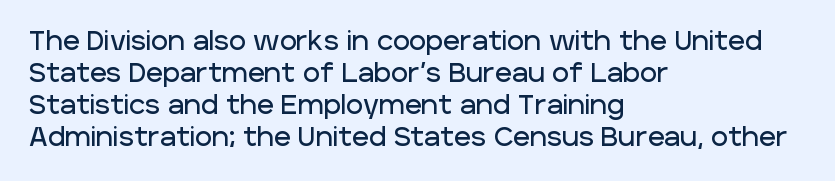
Standard letterfit; no display-style spreading of the glyphs. The string is rendered with underlining switched off. Compared with a centered layout, this one pins lines to the left instead. Vertical strokes here are truly vertical.
